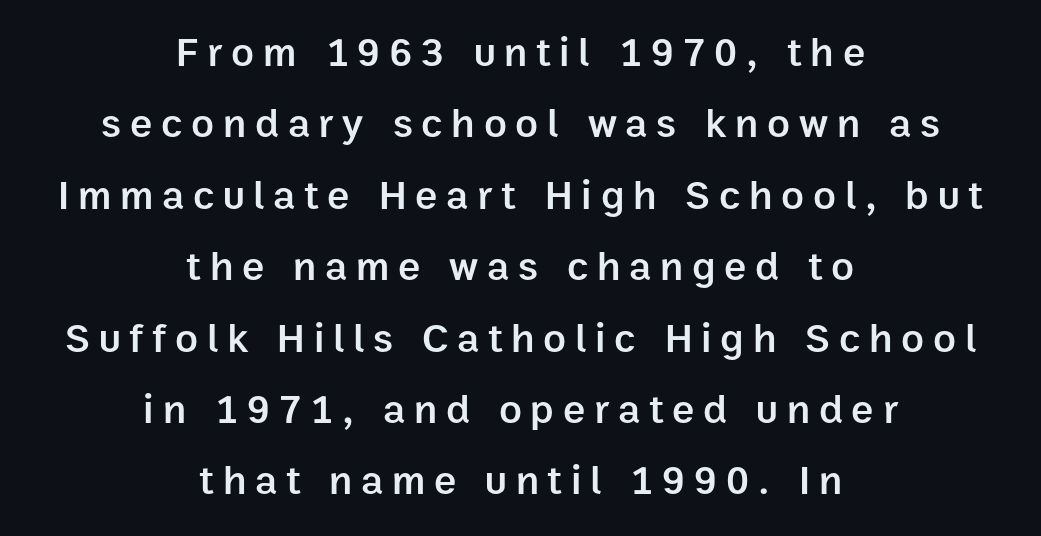
{"serif": "no", "italic": "no", "bold": "semi", "weight": "semibold", "width": "normal", "stroke_contrast": "low", "x_height": "medium", "monospaced": "no", "underline": "no", "align": "center", "line_spacing": "normal", "line_spacing_ratio": 1.7, "letter_spacing": "wide", "letter_spacing_em": 0.21, "glyph_px": 42}
